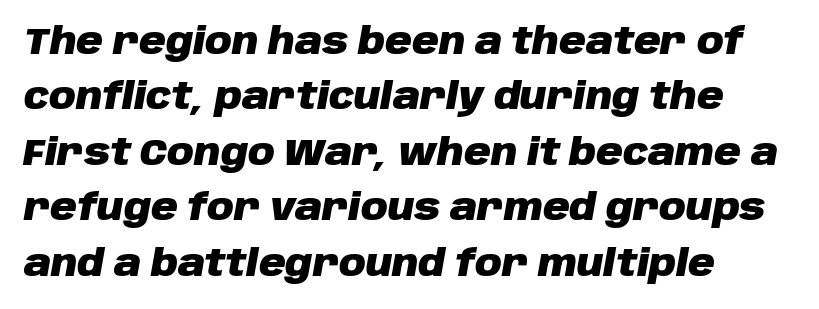
Spacing between characters is what you'd get straight out of the box. Plain, unruled lines of type. Proportional: the letters do not fall into vertical columns. Weight check: bold — yes, fully. Compared with a centered layout, this one pins lines to the left instead. Quick note: italic.
